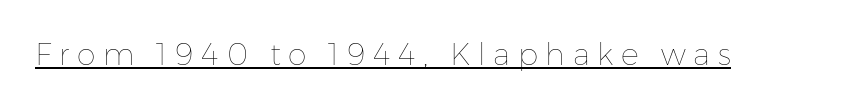
The string is rendered with underlining switched on. Each letter keeps its own natural width here, so spacing adapts to shape. Stroke mass is kept to a normal reading level or below. No italicization has been applied; the sample stays upright. How are the letters spaced? Widely, with obvious added tracking.
